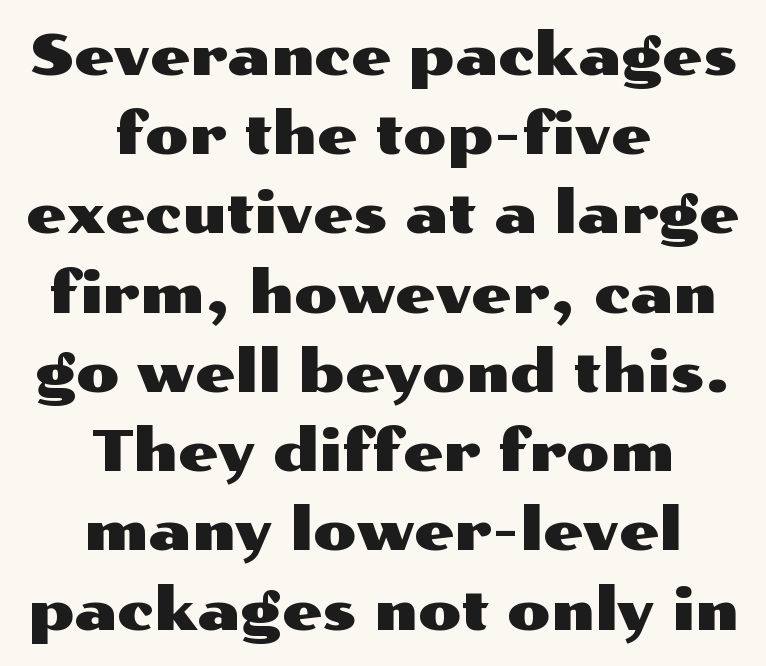
Q: Is the text italic (slanted)? A: No, it is upright.
Q: Is the typeface a serif or a sans-serif typeface? A: Sans-serif.
Q: Is the text underlined? A: No.
Q: How is the paragraph aligned? A: Centered.
Q: Is the spacing between letters normal or unusually wide? A: Normal.
Q: Is the spacing between lines tight, normal or loose? A: Normal.
Q: Width (condensed, normal, or wide)? A: Wide.
Q: Stroke contrast? A: Medium.
Q: x-height? A: Medium.
Q: Monospaced? A: No.
